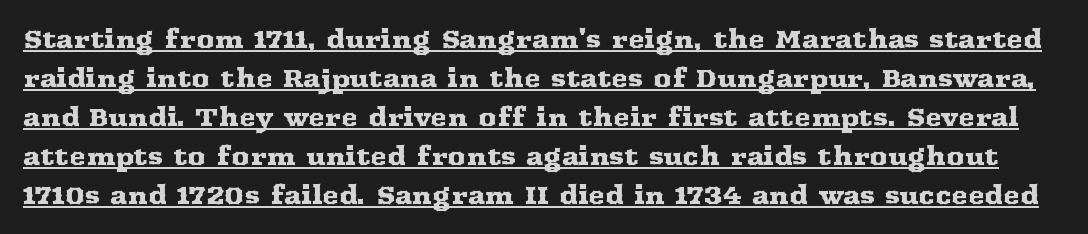
{"italic": "no", "underline": "yes", "line_spacing": "normal", "line_spacing_ratio": 1.56, "letter_spacing": "normal", "letter_spacing_em": 0.0, "glyph_px": 25}
